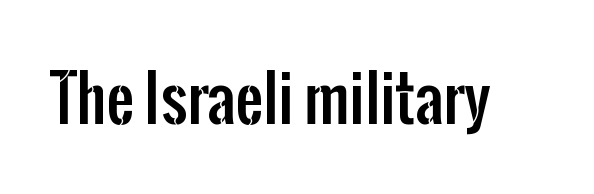
{"serif": "no", "italic": "no", "width": "condensed", "stroke_contrast": "low", "x_height": "medium", "monospaced": "no", "underline": "no", "letter_spacing": "normal", "letter_spacing_em": 0.0, "glyph_px": 62}
